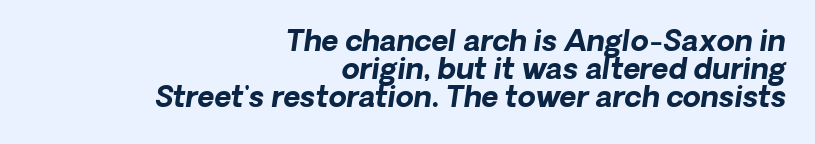
{"serif": "no", "bold": "yes", "weight": "bold", "width": "normal", "stroke_contrast": "low", "x_height": "medium", "monospaced": "no", "underline": "no", "align": "right", "line_spacing": "tight", "line_spacing_ratio": 0.96, "letter_spacing": "normal", "letter_spacing_em": 0.0, "glyph_px": 29}
